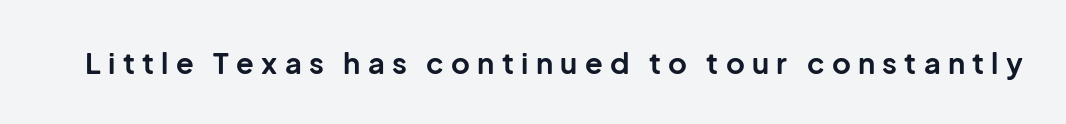
Q: Is the text bold? A: Yes.
Q: Is the text italic (slanted)? A: No, it is upright.
Q: Is the typeface a serif or a sans-serif typeface? A: Sans-serif.
Q: Is the text underlined? A: No.
Q: Is the spacing between letters normal or unusually wide? A: Unusually wide.
Q: Width (condensed, normal, or wide)? A: Normal.
Q: Stroke contrast? A: Low.
Q: x-height? A: Medium.
Q: Monospaced? A: No.
